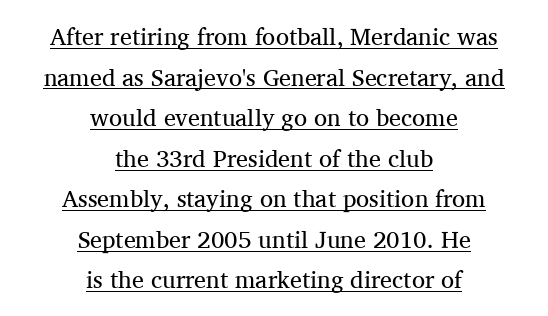
The image shows 24 px text type, upright; set centered, normal line spacing (1.69x), normal letter spacing, underlined.
